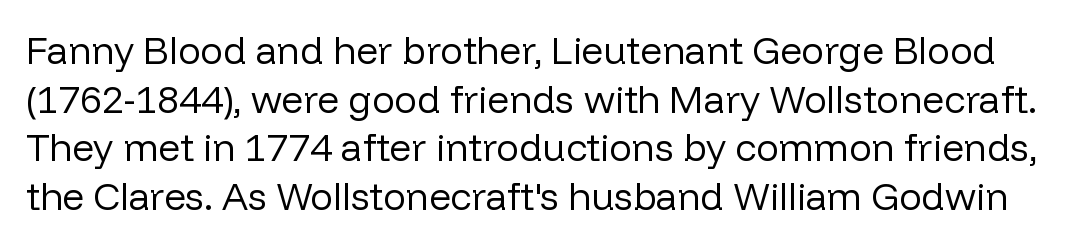
The image shows 38 px regular-weight sans-serif type, upright; set normal line spacing (1.28x), normal letter spacing, not underlined; low stroke contrast and a medium x-height.
